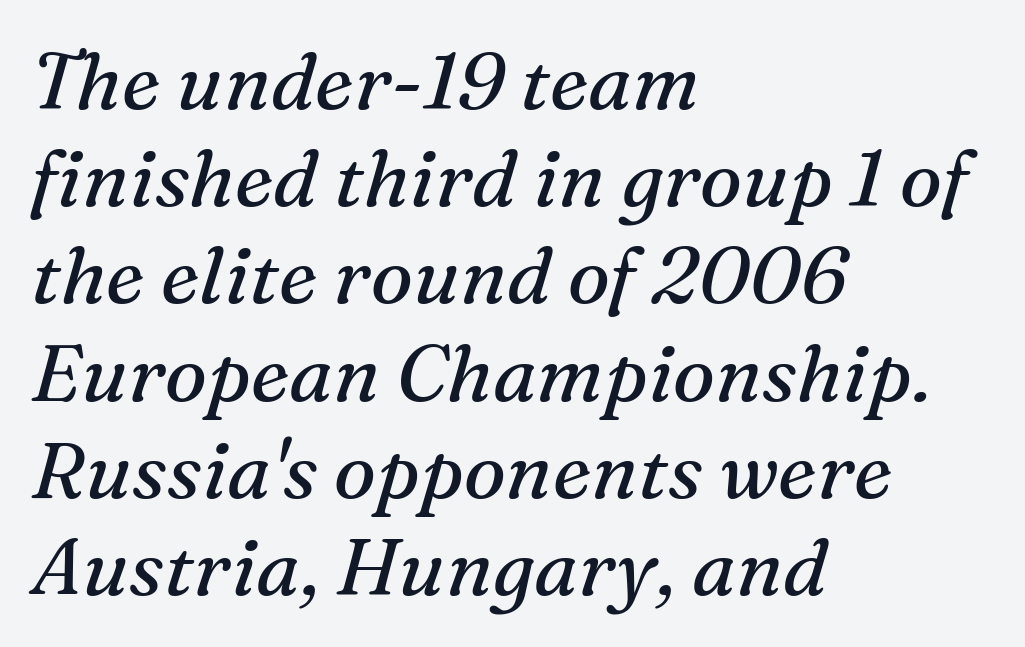
{"serif": "yes", "italic": "yes", "lean": "right", "slant_degrees": 16, "bold": "no", "weight": "regular", "width": "normal", "stroke_contrast": "medium", "x_height": "medium", "monospaced": "no", "underline": "no", "align": "left", "line_spacing_ratio": 1.23, "letter_spacing": "normal", "letter_spacing_em": 0.0, "glyph_px": 79}
